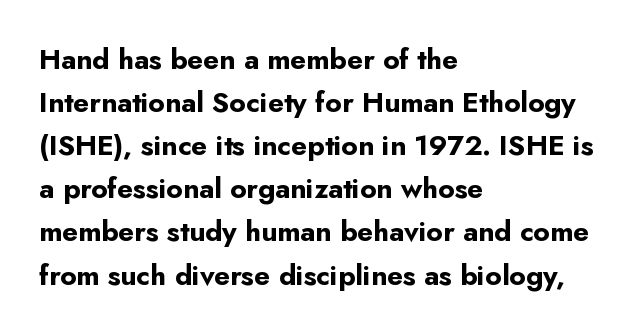
Q: Is the text bold? A: Yes.
Q: Is the text italic (slanted)? A: No, it is upright.
Q: Is the typeface a serif or a sans-serif typeface? A: Sans-serif.
Q: Is the text underlined? A: No.
Q: How is the paragraph aligned? A: Left-aligned.
Q: Is the spacing between letters normal or unusually wide? A: Normal.
Q: Is the spacing between lines tight, normal or loose? A: Normal.
Q: Width (condensed, normal, or wide)? A: Normal.
Q: Stroke contrast? A: Low.
Q: x-height? A: Small.
Q: Monospaced? A: No.
